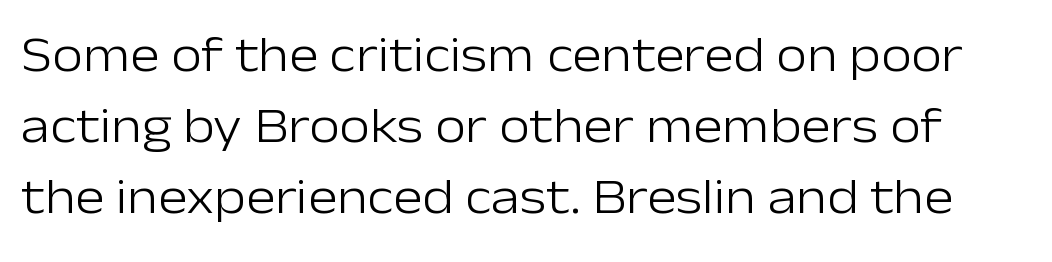
{"serif": "no", "italic": "no", "bold": "no", "weight": "light", "width": "normal", "stroke_contrast": "low", "x_height": "medium", "monospaced": "no", "underline": "no", "line_spacing": "normal", "line_spacing_ratio": 1.42, "letter_spacing": "normal", "letter_spacing_em": 0.0, "glyph_px": 50}
